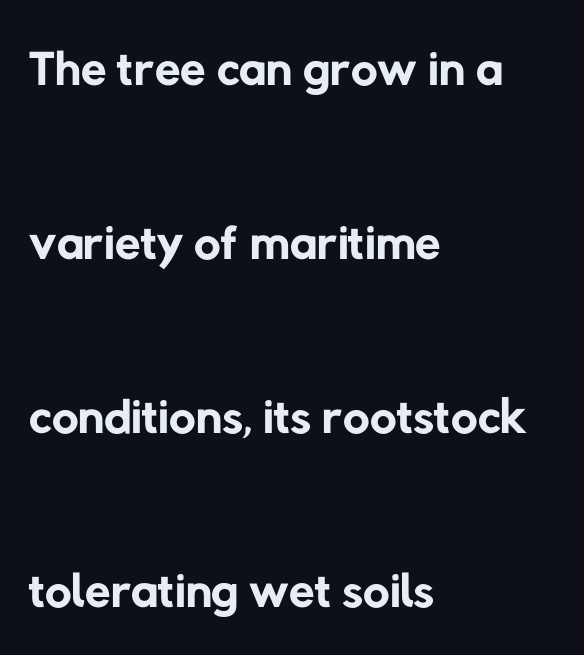
{"serif": "no", "bold": "no", "weight": "regular", "width": "normal", "stroke_contrast": "low", "x_height": "medium", "monospaced": "no", "underline": "no", "align": "left", "line_spacing": "loose", "line_spacing_ratio": 2.35, "letter_spacing": "normal", "letter_spacing_em": 0.0, "glyph_px": 74}
